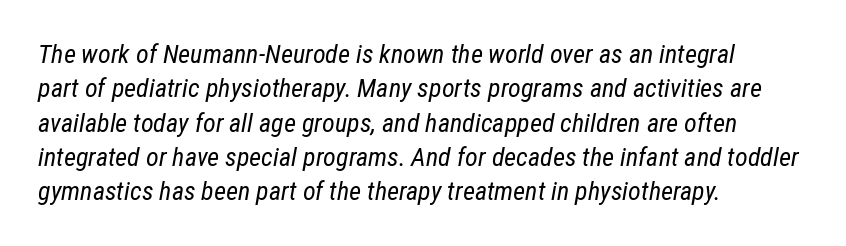
{"italic": "yes", "lean": "right", "slant_degrees": 12, "bold": "no", "underline": "no", "align": "left", "line_spacing": "normal", "line_spacing_ratio": 1.32, "letter_spacing": "normal", "letter_spacing_em": 0.0, "glyph_px": 26}
